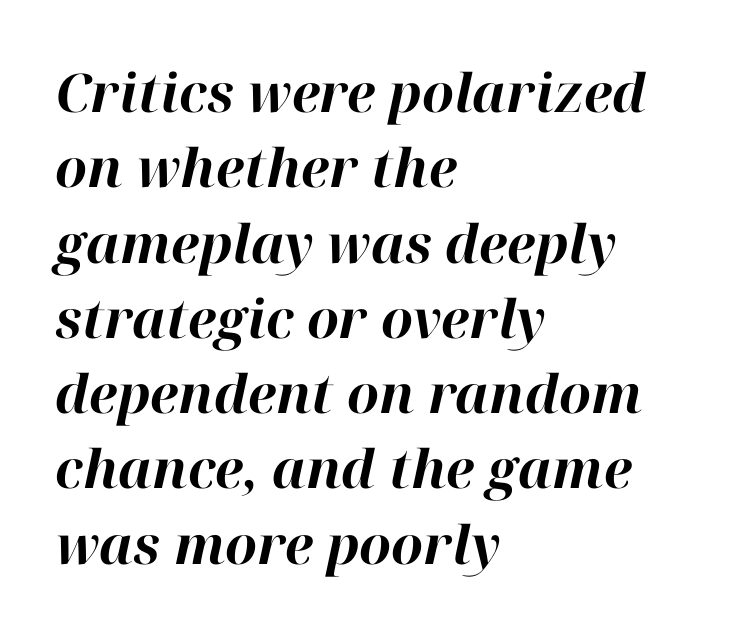
The image shows 53 px bold type, italic (leaning right); set left-aligned, normal line spacing (1.42x), normal letter spacing, not underlined; high stroke contrast and a medium x-height.
